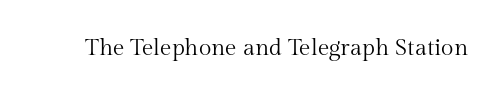
{"italic": "no", "bold": "no", "underline": "no", "letter_spacing": "normal", "letter_spacing_em": 0.0, "glyph_px": 23}
